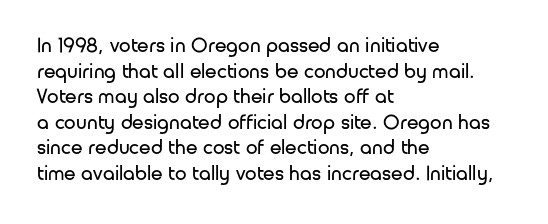
{"italic": "no", "bold": "no", "underline": "no", "align": "left", "line_spacing_ratio": 1.22, "letter_spacing": "normal", "letter_spacing_em": 0.0, "glyph_px": 21}
